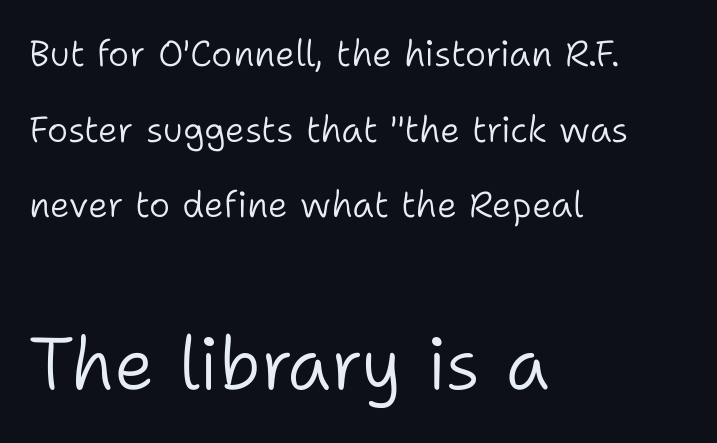
Q: Is the text bold? A: No.
Q: Is the text italic (slanted)? A: No, it is upright.
Q: Is the typeface a serif or a sans-serif typeface? A: Sans-serif.
Q: Is the text underlined? A: No.
Q: How is the paragraph aligned? A: Left-aligned.
Q: Is the spacing between letters normal or unusually wide? A: Normal.
Q: Is the spacing between lines tight, normal or loose? A: Loose.
Q: Which block of text is set in a larger size, the first (top) or the second (bottom)? A: The second (bottom) one.
Q: Width (condensed, normal, or wide)? A: Normal.
Q: Stroke contrast? A: Low.
Q: x-height? A: Medium.
Q: Monospaced? A: No.
